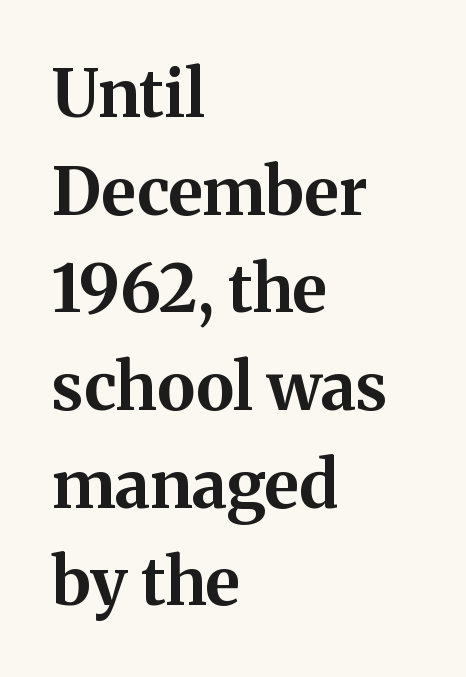
{"serif": "yes", "italic": "no", "bold": "yes", "weight": "bold", "width": "normal", "stroke_contrast": "medium", "x_height": "medium", "monospaced": "no", "underline": "no", "align": "left", "line_spacing": "normal", "line_spacing_ratio": 1.48, "letter_spacing": "normal", "letter_spacing_em": 0.0, "glyph_px": 66}
